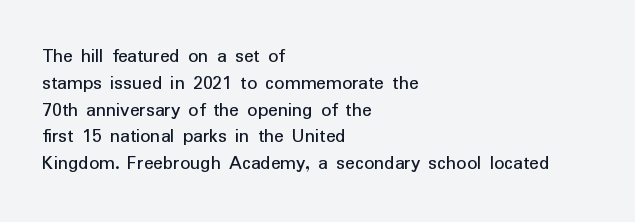
The image shows 20 px text type, upright; set left-aligned, normal line spacing (1.34x), normal letter spacing, not underlined.
